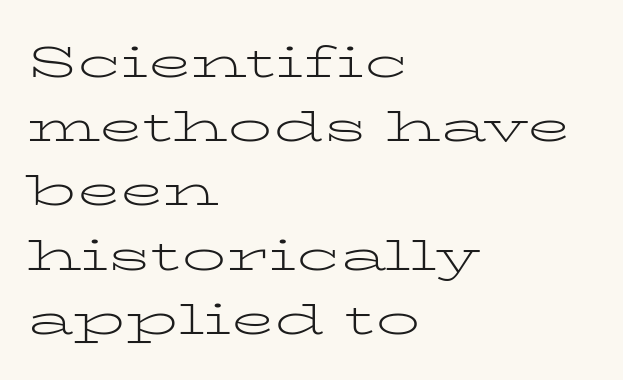
{"serif": "yes", "italic": "no", "bold": "no", "weight": "light", "width": "wide", "stroke_contrast": "low", "x_height": "medium", "monospaced": "no", "underline": "no", "align": "left", "line_spacing": "normal", "line_spacing_ratio": 1.46, "letter_spacing": "normal", "letter_spacing_em": 0.0, "glyph_px": 44}
